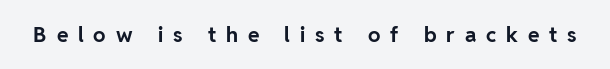
Q: Is the text bold? A: Yes.
Q: Is the text italic (slanted)? A: No, it is upright.
Q: Is the text underlined? A: No.
Q: Is the spacing between letters normal or unusually wide? A: Unusually wide.
